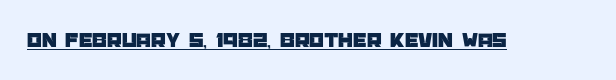
{"italic": "no", "underline": "yes", "letter_spacing": "normal", "letter_spacing_em": 0.0, "glyph_px": 21}
